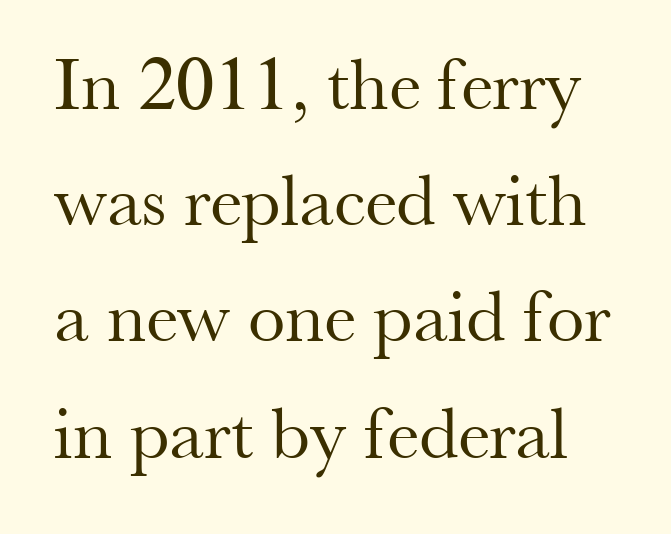
Q: Is the text bold? A: No.
Q: Is the text italic (slanted)? A: No, it is upright.
Q: Is the typeface a serif or a sans-serif typeface? A: Serif.
Q: Is the text underlined? A: No.
Q: Is the spacing between letters normal or unusually wide? A: Normal.
Q: Is the spacing between lines tight, normal or loose? A: Normal.
Q: Width (condensed, normal, or wide)? A: Normal.
Q: Stroke contrast? A: Medium.
Q: x-height? A: Small.
Q: Monospaced? A: No.
